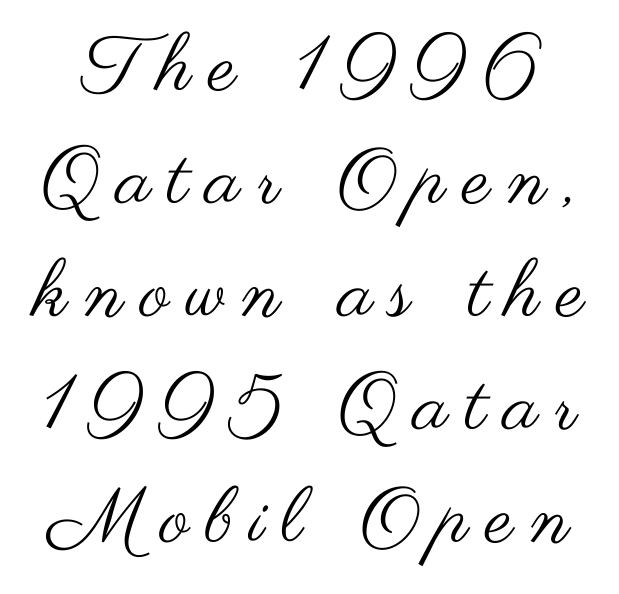
The passage shown is typeset with a sans-serif family. Each stroke keeps to a modest, everyday thickness or less. Does the leading feel generous? No, just average. Here the glyphs are tracked loosely, breaking word shapes into spaced letters. The rendering uses natural spacing where letterforms have individual widths.
